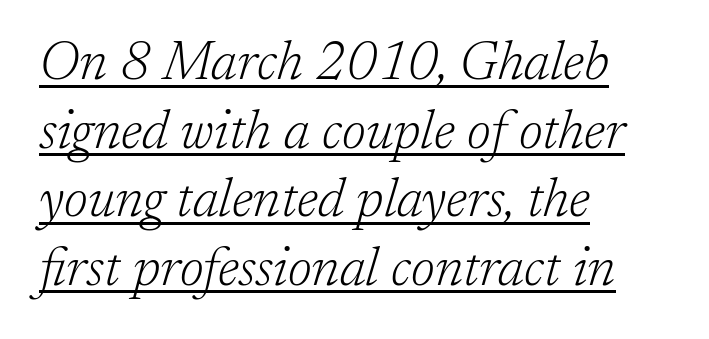
Q: Is the text bold? A: No.
Q: Is the text italic (slanted)? A: Yes, it leans right by about 17 degrees.
Q: Is the typeface a serif or a sans-serif typeface? A: Serif.
Q: Is the text underlined? A: Yes.
Q: How is the paragraph aligned? A: Left-aligned.
Q: Is the spacing between letters normal or unusually wide? A: Normal.
Q: Is the spacing between lines tight, normal or loose? A: Normal.
Q: Width (condensed, normal, or wide)? A: Normal.
Q: Stroke contrast? A: Low.
Q: x-height? A: Medium.
Q: Monospaced? A: No.
